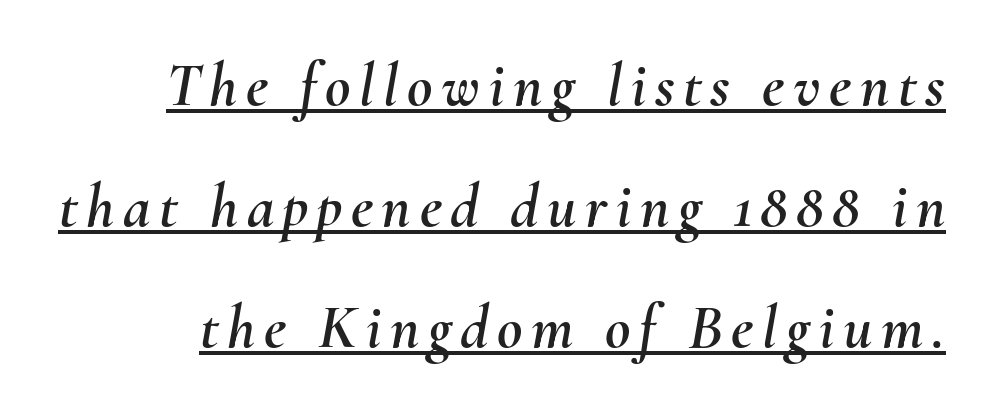
Q: Is the text italic (slanted)? A: Yes, it leans right by about 10 degrees.
Q: Is the text underlined? A: Yes.
Q: Is the spacing between lines tight, normal or loose? A: Loose.
Q: Width (condensed, normal, or wide)? A: Normal.
Q: Stroke contrast? A: Medium.
Q: x-height? A: Small.
Q: Monospaced? A: No.
